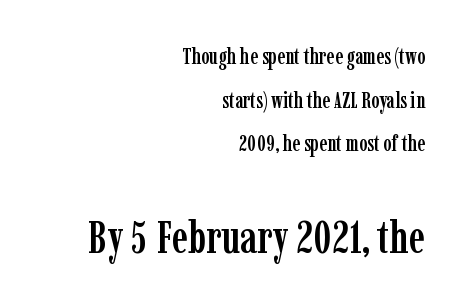
Observe the serifs anchoring each vertical stroke in this sample. One glance says open: line gaps are wider than usual. Tracking here is standard; glyphs follow each other at the usual distance. Every stem runs plumb, perpendicular to the baseline. Between these two stacked blocks, the lower one wins on size. The paragraph has a hard right edge and a soft left edge.
